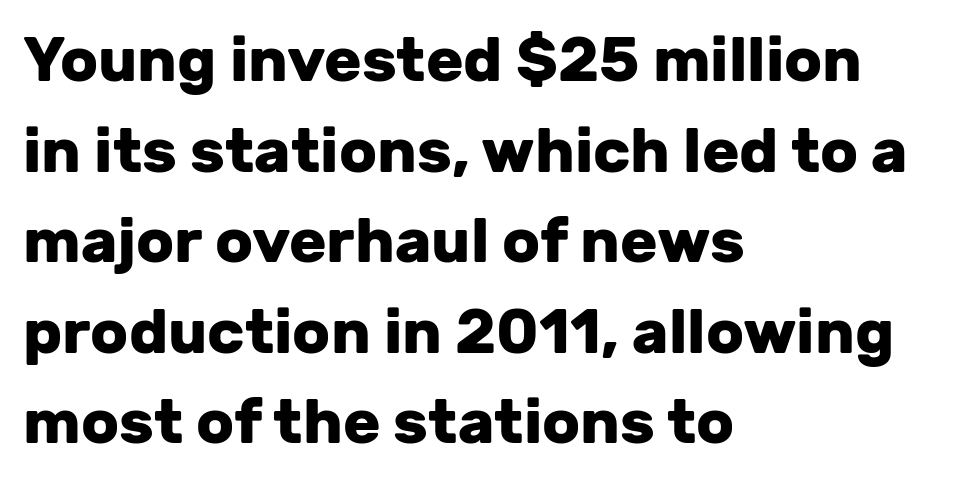
Q: Is the text bold? A: Yes.
Q: Is the text italic (slanted)? A: No, it is upright.
Q: Is the typeface a serif or a sans-serif typeface? A: Sans-serif.
Q: Is the text underlined? A: No.
Q: How is the paragraph aligned? A: Left-aligned.
Q: Is the spacing between letters normal or unusually wide? A: Normal.
Q: Is the spacing between lines tight, normal or loose? A: Normal.
Q: Width (condensed, normal, or wide)? A: Normal.
Q: Stroke contrast? A: Low.
Q: x-height? A: Medium.
Q: Monospaced? A: No.
